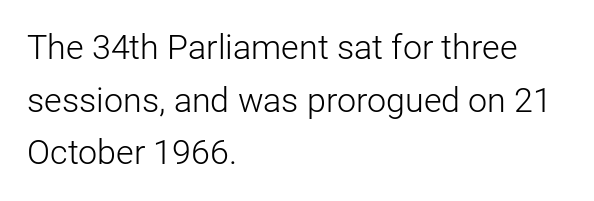
{"serif": "no", "italic": "no", "bold": "no", "weight": "light", "width": "normal", "stroke_contrast": "low", "x_height": "medium", "monospaced": "no", "underline": "no", "align": "left", "line_spacing": "normal", "line_spacing_ratio": 1.55, "letter_spacing": "normal", "letter_spacing_em": 0.0, "glyph_px": 34}
